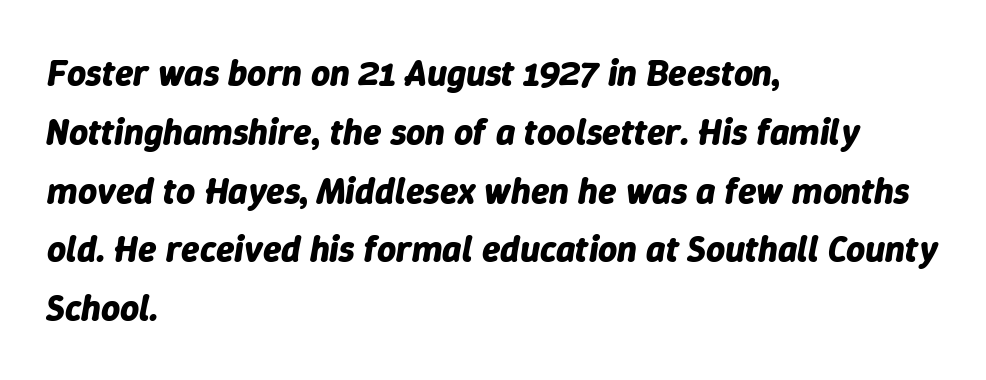
The image shows 37 px bold type, italic (leaning right); set left-aligned, normal line spacing (1.59x), normal letter spacing, not underlined; low stroke contrast and a medium x-height.
